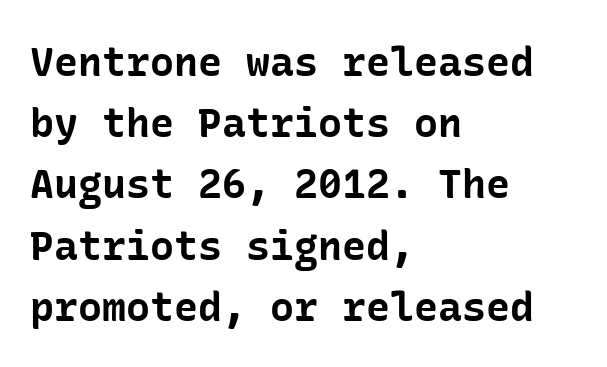
The image shows 40 px bold sans-serif type, upright; set left-aligned, normal line spacing (1.53x), normal letter spacing, not underlined; low stroke contrast and a medium x-height.
